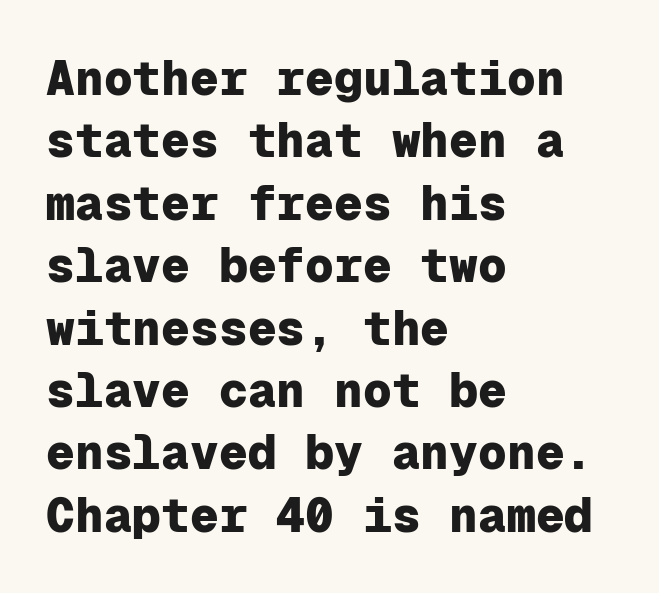
The image shows 48 px heavy sans-serif type, upright, monospaced; set left-aligned, normal line spacing (1.3x), normal letter spacing, not underlined; low stroke contrast and a medium x-height.
